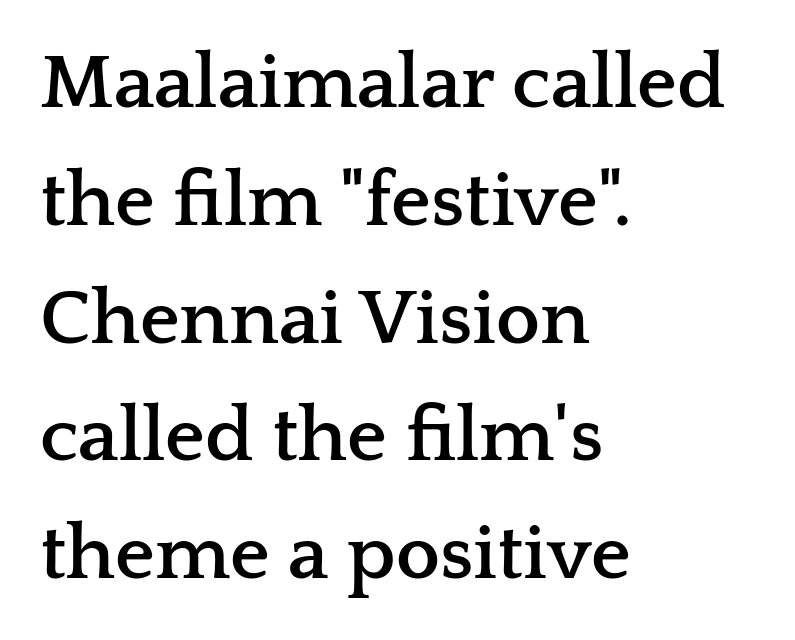
Q: Is the text bold? A: Yes.
Q: Is the text italic (slanted)? A: No, it is upright.
Q: Is the typeface a serif or a sans-serif typeface? A: Serif.
Q: Is the text underlined? A: No.
Q: How is the paragraph aligned? A: Left-aligned.
Q: Is the spacing between letters normal or unusually wide? A: Normal.
Q: Is the spacing between lines tight, normal or loose? A: Normal.
Q: Width (condensed, normal, or wide)? A: Wide.
Q: Stroke contrast? A: Low.
Q: x-height? A: Medium.
Q: Monospaced? A: No.
